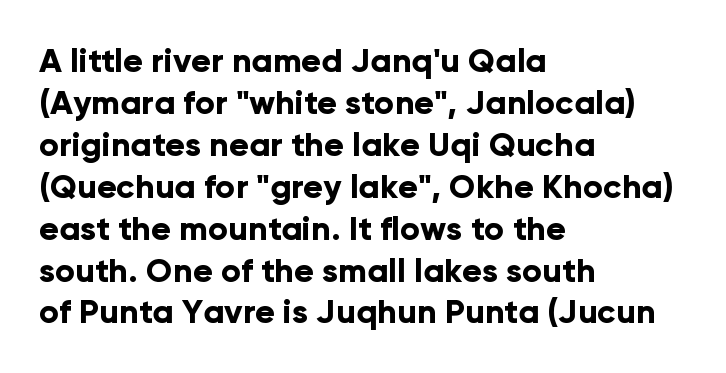
The glyphs have the mass of a bold cut. The font family rendered here belongs to the sans-serif group. Characters follow at the spacing the type designer built in. The lines are quadded left. The passage shown is not underscored anywhere.
